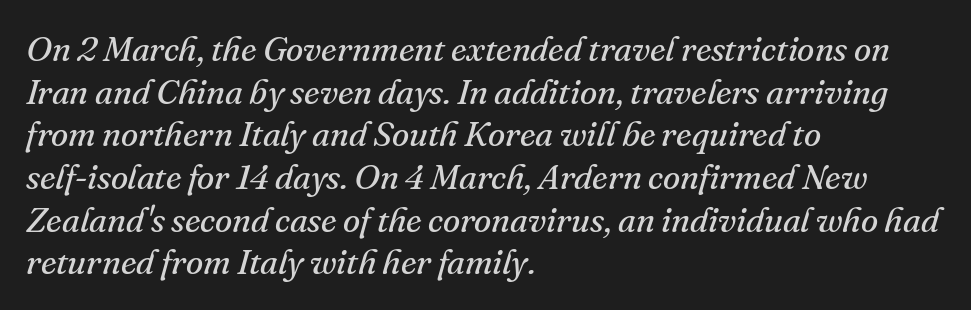
{"serif": "yes", "italic": "yes", "lean": "right", "slant_degrees": 16, "bold": "no", "weight": "regular", "width": "normal", "stroke_contrast": "medium", "x_height": "small", "monospaced": "no", "underline": "no", "align": "left", "line_spacing_ratio": 1.22, "letter_spacing": "normal", "letter_spacing_em": 0.0, "glyph_px": 35}
